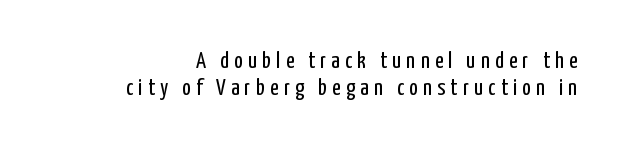
You could only call the tracking loose — the letters float apart. Tall strokes in this sample are plumb rather than angled. Stroke mass is kept to a normal reading level or below. Only glyphs here, with clear space below each row.
